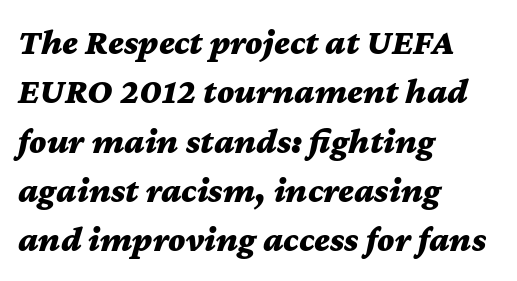
Q: Is the text bold? A: Yes.
Q: Is the text italic (slanted)? A: Yes, it leans right by about 12 degrees.
Q: Is the text underlined? A: No.
Q: How is the paragraph aligned? A: Left-aligned.
Q: Is the spacing between letters normal or unusually wide? A: Normal.
Q: Is the spacing between lines tight, normal or loose? A: Normal.
Q: Width (condensed, normal, or wide)? A: Wide.
Q: Stroke contrast? A: Medium.
Q: x-height? A: Medium.
Q: Monospaced? A: No.
